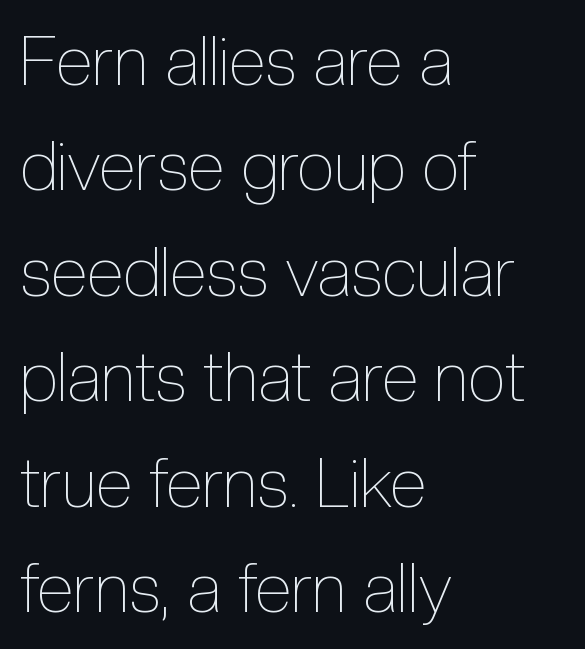
Reading down the block, your eye returns to a fixed left position each line. Is this a heavy cut? Hardly; it is regular or lighter. Lines of text with bare space underneath. Is there any slant? The stems are plumb.
